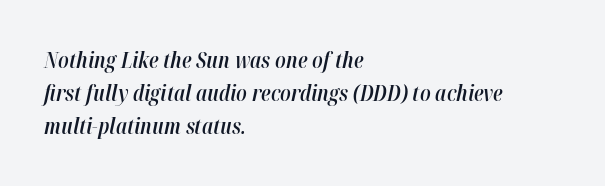
This is moderately heavy type, rendered in semibold. The rendering applies a slant to the glyphs. What stands out about the letter spacing? Nothing — it is the standard amount. Casual observation: everything's shoved over to the left. A typesetter would call this leading conventional body-copy spacing.
